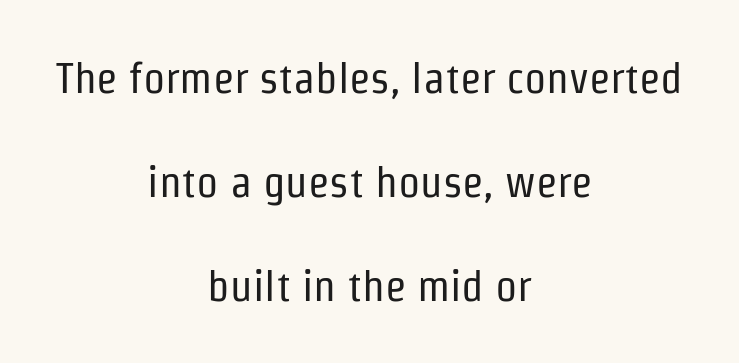
No extra ink here — the face is not bold. Letters rest on an invisible, unmarked baseline. You could fit nearly another row in the gap between these rows. The specimen reads as upright at a glance.
